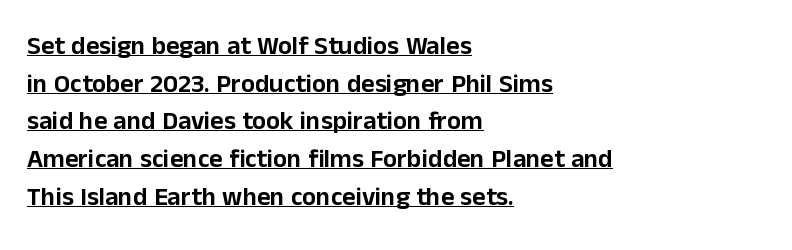
The image shows 26 px text type, upright; set left-aligned, normal line spacing (1.45x), normal letter spacing, underlined.
